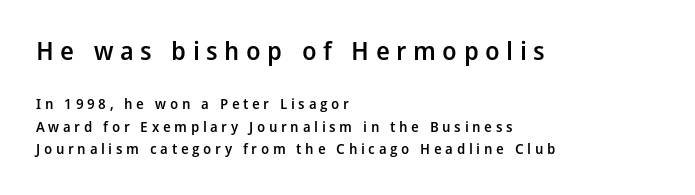
{"italic": "no", "bold": "semi", "underline": "no", "align": "left", "line_spacing": "normal", "line_spacing_ratio": 1.61, "letter_spacing": "wide", "letter_spacing_em": 0.26, "larger_block": "first", "size_ratio": 1.79, "glyph_px": 25}
